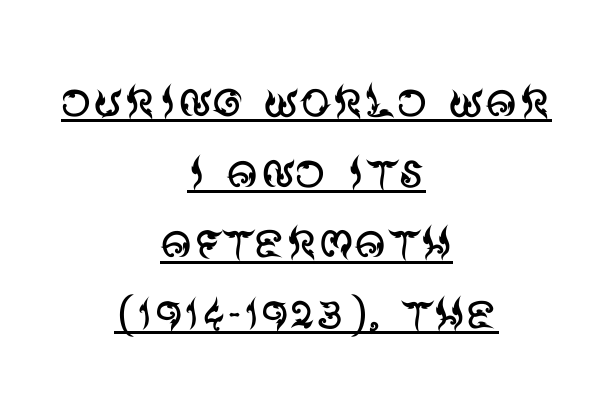
Q: Is the text bold? A: No.
Q: Is the text italic (slanted)? A: No, it is upright.
Q: Is the typeface a serif or a sans-serif typeface? A: Sans-serif.
Q: Is the text underlined? A: Yes.
Q: How is the paragraph aligned? A: Centered.
Q: Is the spacing between letters normal or unusually wide? A: Normal.
Q: Is the spacing between lines tight, normal or loose? A: Tight.
Q: Width (condensed, normal, or wide)? A: Normal.
Q: Stroke contrast? A: Medium.
Q: x-height? A: Large.
Q: Monospaced? A: No.
